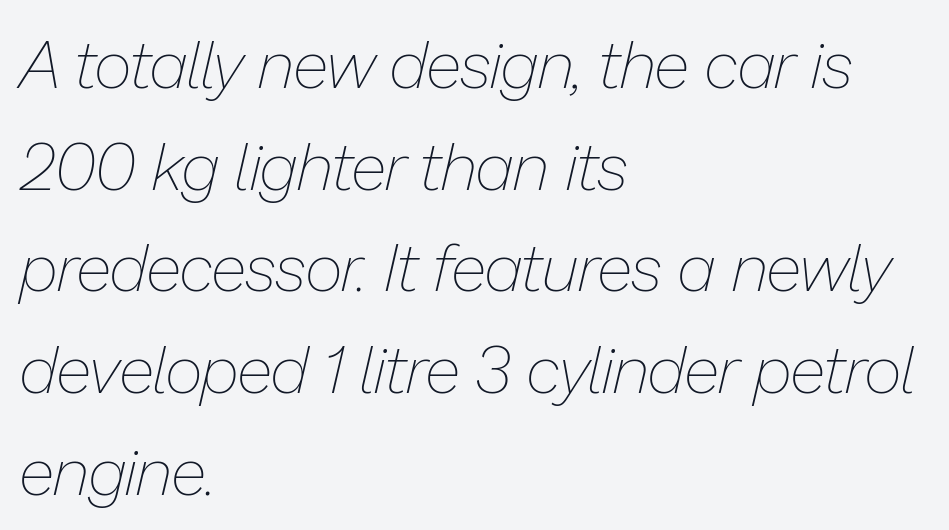
{"italic": "yes", "lean": "right", "slant_degrees": 13, "bold": "no", "weight": "thin", "width": "normal", "stroke_contrast": "low", "x_height": "medium", "monospaced": "no", "underline": "no", "align": "left", "line_spacing": "normal", "line_spacing_ratio": 1.54, "letter_spacing": "normal", "letter_spacing_em": 0.0, "glyph_px": 66}
